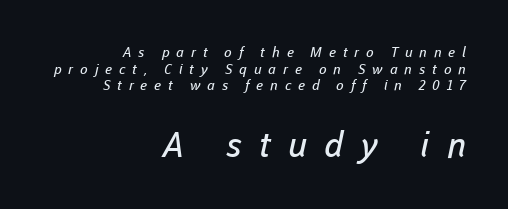
Reading top to bottom, the characters get bigger at the block break. The tracking jumps out immediately: characters are airy and widely separated. The lines are quadded right. Weight: regular or lighter. This sample has the flowing, uneven cadence of proportional lettering.
